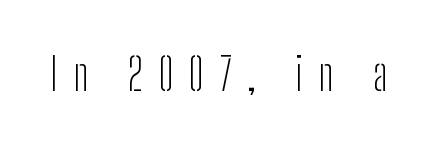
{"serif": "no", "italic": "no", "bold": "no", "weight": "light", "width": "condensed", "stroke_contrast": "low", "x_height": "medium", "monospaced": "no", "underline": "no", "letter_spacing": "wide", "letter_spacing_em": 0.35, "glyph_px": 44}
